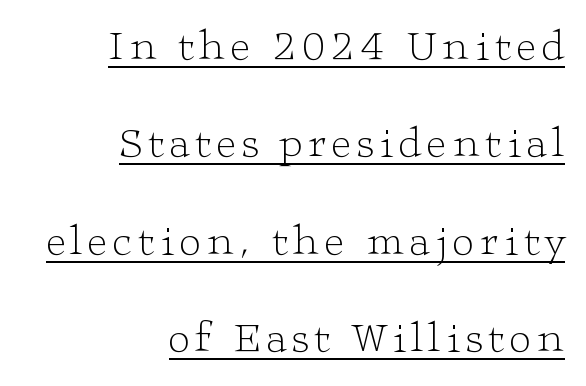
Do the characters align in a grid? No, the font is proportional. The face used here is seriffed, in the tradition of book romans. Successive baselines arrive slowly, with a big drop between each. Each line ends at the same right margin while the left side varies.
